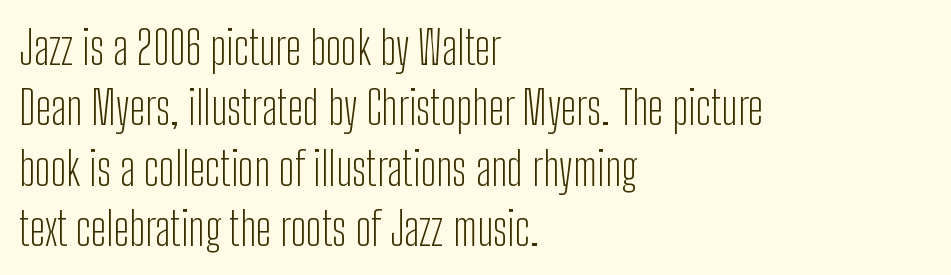
Q: Is the text bold? A: No.
Q: Is the text italic (slanted)? A: No, it is upright.
Q: Is the typeface a serif or a sans-serif typeface? A: Sans-serif.
Q: Is the text underlined? A: No.
Q: How is the paragraph aligned? A: Left-aligned.
Q: Is the spacing between letters normal or unusually wide? A: Normal.
Q: Is the spacing between lines tight, normal or loose? A: Normal.
Q: Width (condensed, normal, or wide)? A: Condensed.
Q: Stroke contrast? A: Low.
Q: x-height? A: Medium.
Q: Monospaced? A: No.
